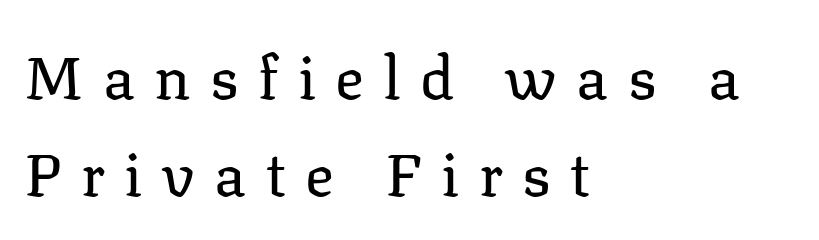
{"serif": "yes", "italic": "no", "bold": "no", "weight": "regular", "width": "normal", "stroke_contrast": "low", "x_height": "medium", "monospaced": "no", "underline": "no", "align": "left", "line_spacing": "normal", "line_spacing_ratio": 1.62, "letter_spacing": "wide", "letter_spacing_em": 0.32, "glyph_px": 60}
